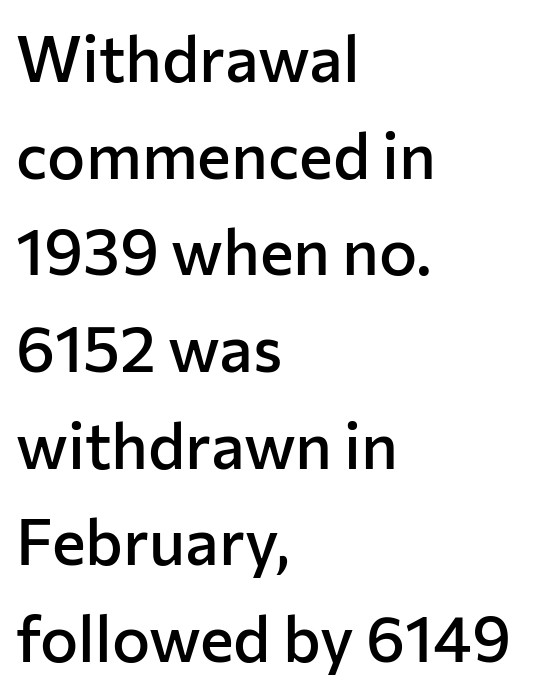
Q: Is the text bold? A: Semi-bold.
Q: Is the text italic (slanted)? A: No, it is upright.
Q: Is the typeface a serif or a sans-serif typeface? A: Sans-serif.
Q: Is the text underlined? A: No.
Q: How is the paragraph aligned? A: Left-aligned.
Q: Is the spacing between letters normal or unusually wide? A: Normal.
Q: Is the spacing between lines tight, normal or loose? A: Normal.
Q: Width (condensed, normal, or wide)? A: Normal.
Q: Stroke contrast? A: Low.
Q: x-height? A: Medium.
Q: Monospaced? A: No.
